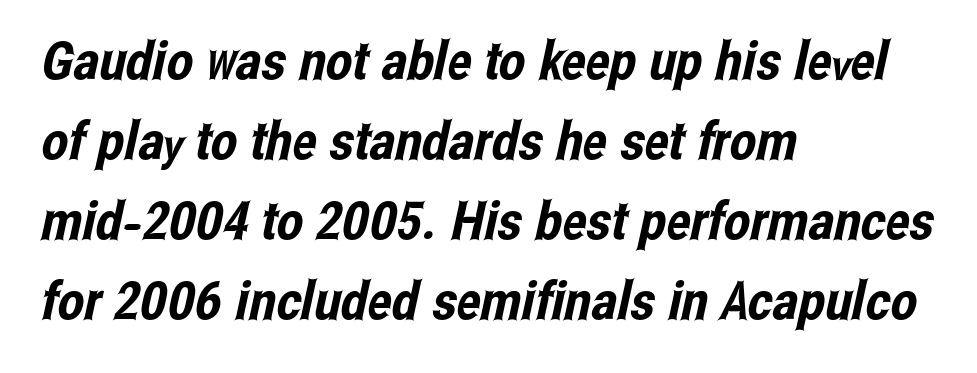
Q: Is the typeface a serif or a sans-serif typeface? A: Sans-serif.
Q: Is the text underlined? A: No.
Q: How is the paragraph aligned? A: Left-aligned.
Q: Is the spacing between letters normal or unusually wide? A: Normal.
Q: Is the spacing between lines tight, normal or loose? A: Normal.
Q: Width (condensed, normal, or wide)? A: Condensed.
Q: Stroke contrast? A: Low.
Q: x-height? A: Medium.
Q: Monospaced? A: No.
